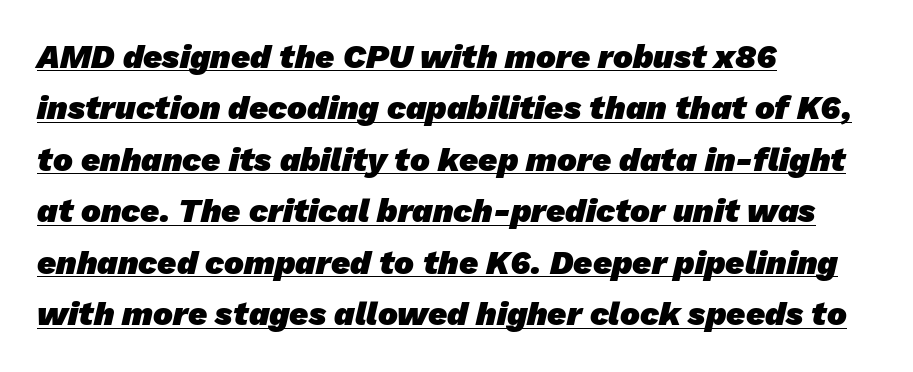
Q: Is the text bold? A: Yes.
Q: Is the typeface a serif or a sans-serif typeface? A: Sans-serif.
Q: Is the text underlined? A: Yes.
Q: How is the paragraph aligned? A: Left-aligned.
Q: Is the spacing between letters normal or unusually wide? A: Normal.
Q: Is the spacing between lines tight, normal or loose? A: Normal.
Q: Width (condensed, normal, or wide)? A: Normal.
Q: Stroke contrast? A: Low.
Q: x-height? A: Medium.
Q: Monospaced? A: No.
